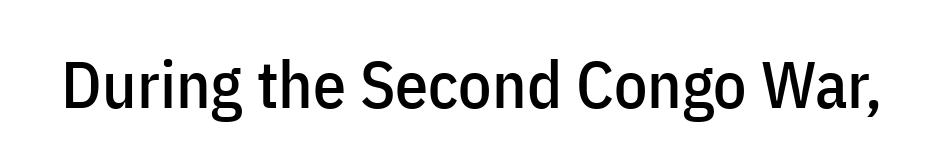
Observe the ordinary spacing: letters are neighbours, not strangers. The specimen omits any rule beneath the text block's lines. This is roman type, the default non-slanted kind. Varying glyph widths throughout — classic text-font behaviour. Nope, no serifs anywhere on these letters.
